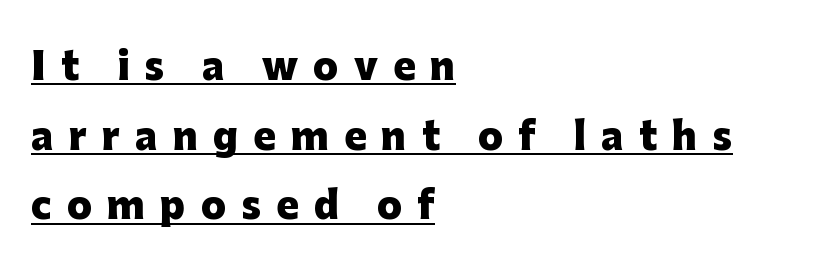
{"serif": "no", "italic": "no", "bold": "yes", "weight": "heavy", "width": "normal", "stroke_contrast": "low", "x_height": "medium", "monospaced": "no", "underline": "yes", "align": "left", "line_spacing_ratio": 1.88, "letter_spacing": "wide", "letter_spacing_em": 0.41, "glyph_px": 37}
